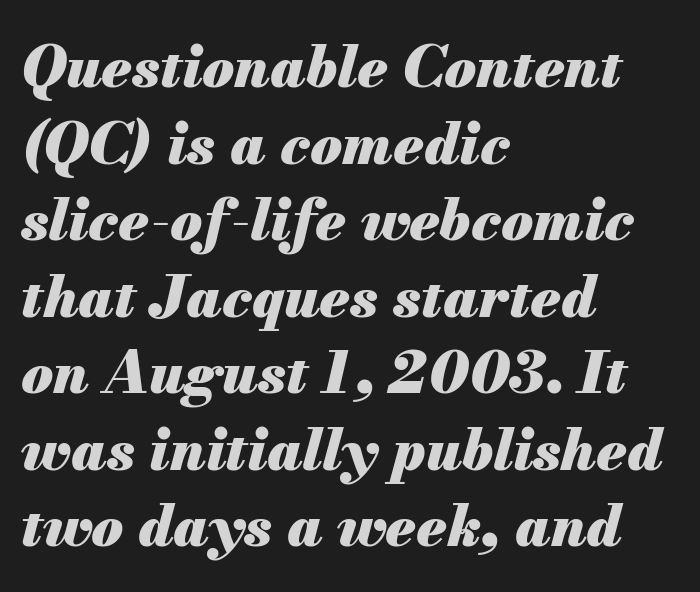
Q: Is the text bold? A: Yes.
Q: Is the text italic (slanted)? A: Yes, it leans right by about 13 degrees.
Q: Is the text underlined? A: No.
Q: How is the paragraph aligned? A: Left-aligned.
Q: Is the spacing between letters normal or unusually wide? A: Normal.
Q: Is the spacing between lines tight, normal or loose? A: Normal.
Q: Width (condensed, normal, or wide)? A: Normal.
Q: Stroke contrast? A: Medium.
Q: x-height? A: Small.
Q: Monospaced? A: No.
